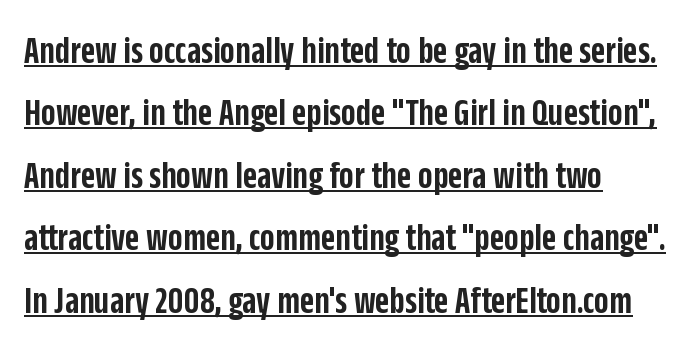
Q: Is the text bold? A: Semi-bold.
Q: Is the text italic (slanted)? A: No, it is upright.
Q: Is the typeface a serif or a sans-serif typeface? A: Sans-serif.
Q: Is the text underlined? A: Yes.
Q: How is the paragraph aligned? A: Left-aligned.
Q: Is the spacing between letters normal or unusually wide? A: Normal.
Q: Is the spacing between lines tight, normal or loose? A: Normal.
Q: Width (condensed, normal, or wide)? A: Condensed.
Q: Stroke contrast? A: Low.
Q: x-height? A: Large.
Q: Monospaced? A: No.
